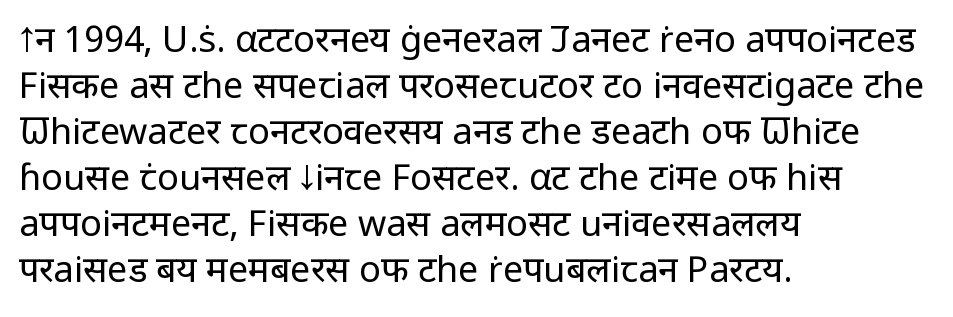
The image shows 36 px regular-weight sans-serif type, upright; set left-aligned, normal line spacing (1.28x), normal letter spacing, not underlined; low stroke contrast and a medium x-height.
